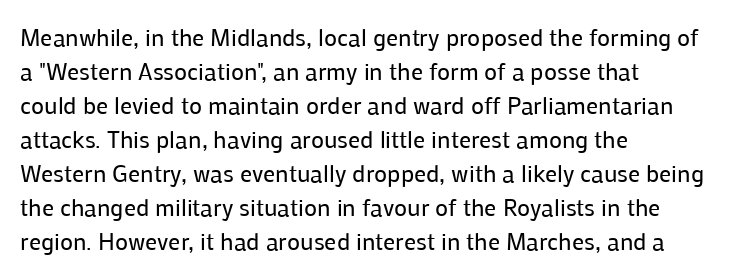
{"italic": "no", "bold": "no", "underline": "no", "align": "left", "line_spacing": "normal", "line_spacing_ratio": 1.42, "letter_spacing": "normal", "letter_spacing_em": 0.0, "glyph_px": 24}
